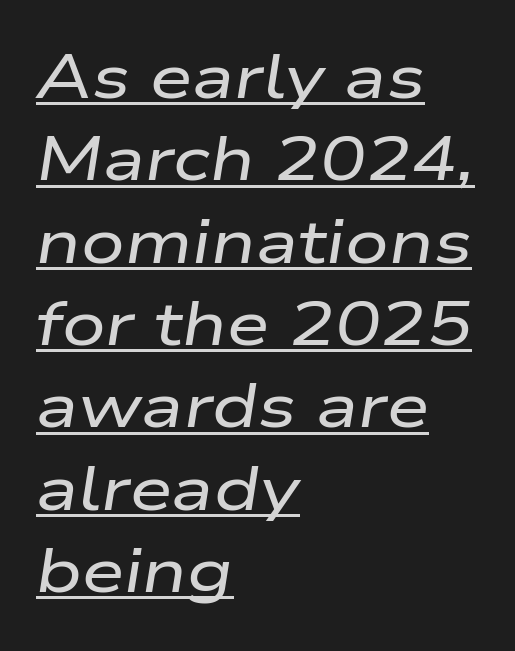
Leading: standard. A typesetter would mark this as italic. Notice how a bar underscores the lettering throughout. Character widths vary here, with narrow letters taking less room than wide ones.
